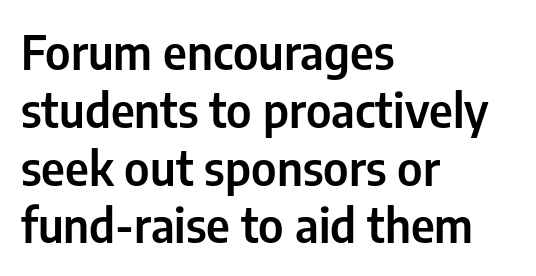
{"serif": "no", "italic": "no", "width": "condensed", "stroke_contrast": "low", "x_height": "medium", "monospaced": "no", "underline": "no", "align": "left", "line_spacing_ratio": 1.23, "letter_spacing": "normal", "letter_spacing_em": 0.0, "glyph_px": 47}
